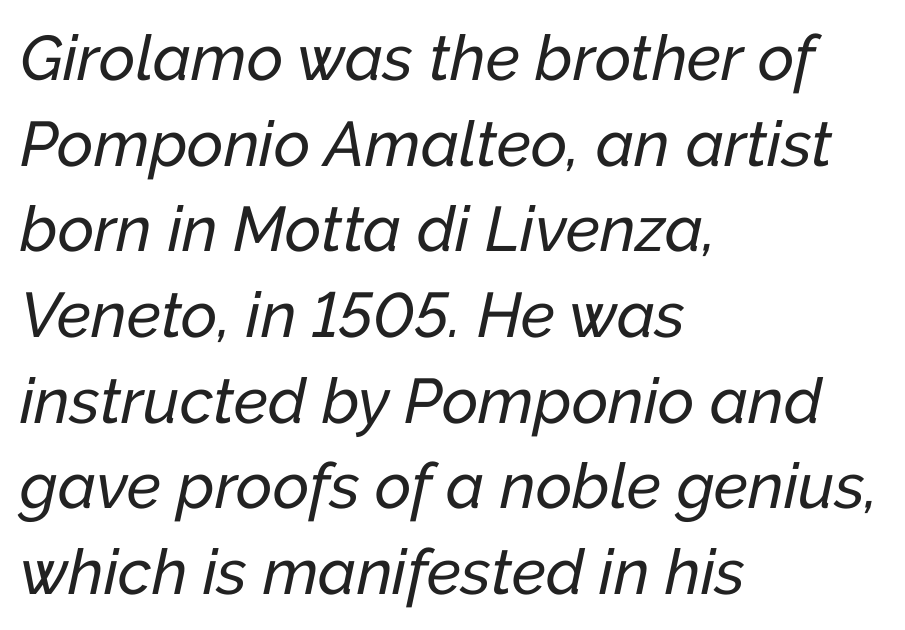
The paragraph has a hard left edge and a soft right edge. Varying glyph widths throughout — classic text-font behaviour. The leading is moderate, giving the passage an even texture. The rendering keeps characters at their native spacing. Slant detected: the letters are inclined. Lines of text with bare space underneath.
